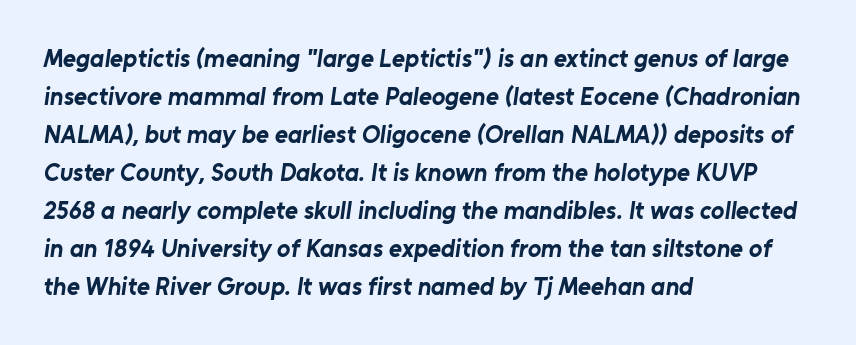
The gap between lines stays unmarked. Normally led — the rows are evenly, conventionally spaced. Alignment: flush left. Compared with an ordinary text face, these strokes are far heavier — a full bold. Students, note that the glyphs here touch the page at normal intervals.
